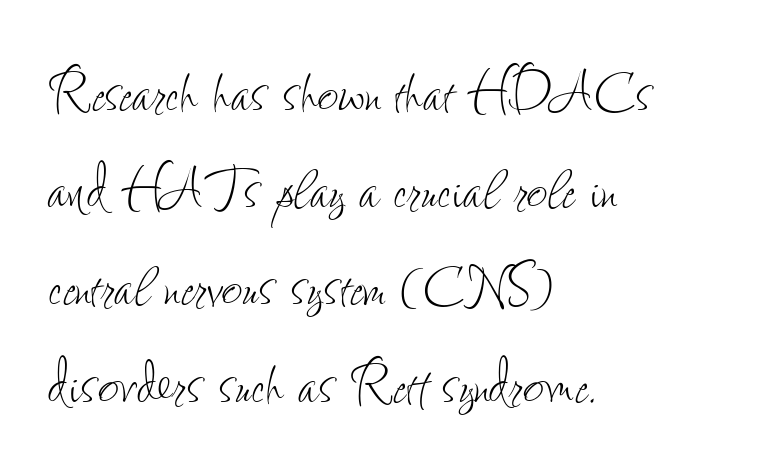
The image shows 72 px thin, condensed type; set left-aligned, normal line spacing (1.35x), normal letter spacing, not underlined; low stroke contrast and a small x-height.
